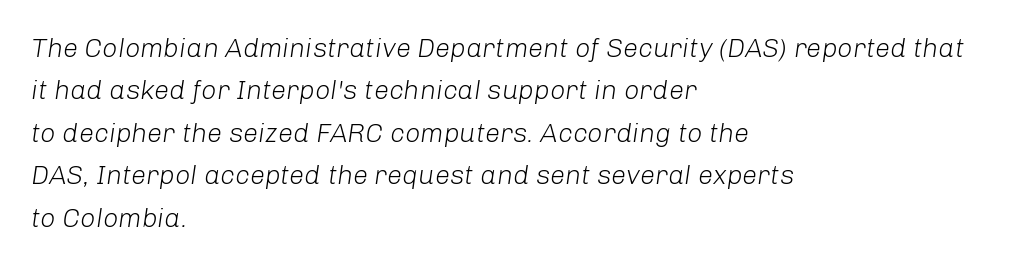
The image shows 27 px text type, italic (leaning right); set left-aligned, normal line spacing (1.57x), normal letter spacing, not underlined.
